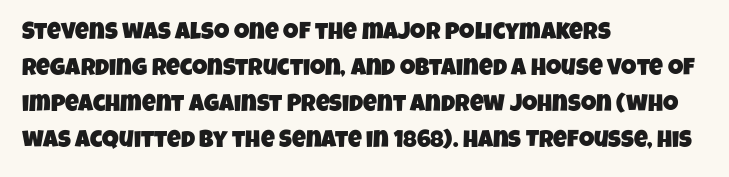
{"underline": "no", "align": "left", "line_spacing": "normal", "line_spacing_ratio": 1.5, "letter_spacing": "normal", "letter_spacing_em": 0.0, "glyph_px": 24}
